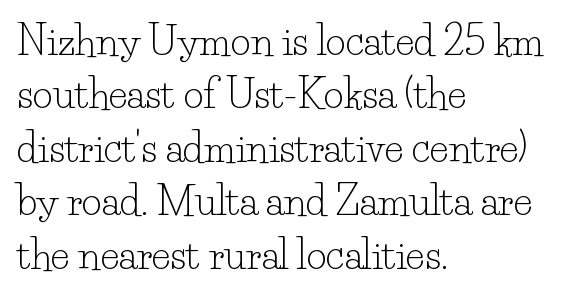
Q: Is the text bold? A: No.
Q: Is the text italic (slanted)? A: No, it is upright.
Q: Is the typeface a serif or a sans-serif typeface? A: Serif.
Q: Is the text underlined? A: No.
Q: How is the paragraph aligned? A: Left-aligned.
Q: Is the spacing between letters normal or unusually wide? A: Normal.
Q: Is the spacing between lines tight, normal or loose? A: Normal.
Q: Width (condensed, normal, or wide)? A: Normal.
Q: Stroke contrast? A: Low.
Q: x-height? A: Small.
Q: Monospaced? A: No.
